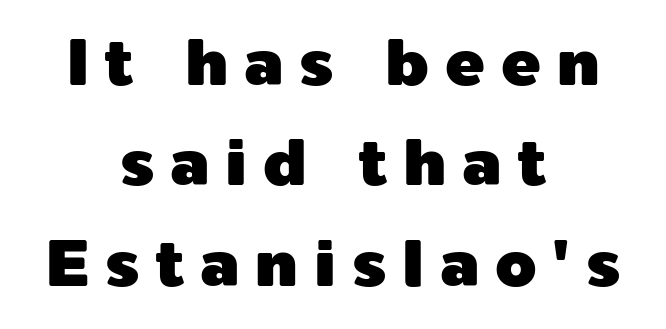
Substantial extra tracking has been applied to these lines. Each letter keeps its own natural width here, so spacing adapts to shape. Upright lettering throughout. Type style note: lacks serifs.
